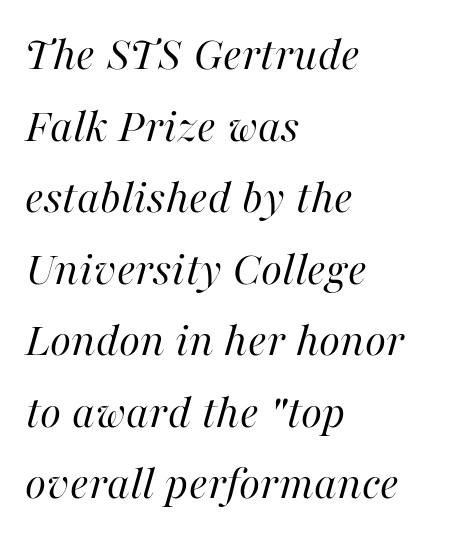
{"italic": "yes", "lean": "right", "slant_degrees": 16, "bold": "no", "weight": "regular", "width": "normal", "stroke_contrast": "high", "x_height": "medium", "monospaced": "no", "underline": "no", "align": "left", "line_spacing": "normal", "line_spacing_ratio": 1.46, "letter_spacing": "normal", "letter_spacing_em": 0.0, "glyph_px": 49}
